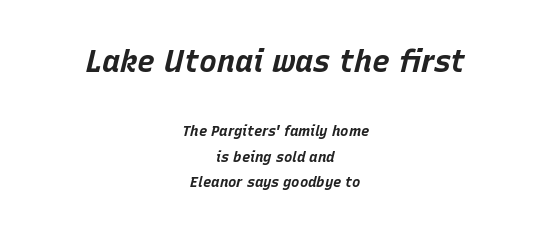
Q: Is the text bold? A: Yes.
Q: Is the text italic (slanted)? A: Yes, it leans right by about 15 degrees.
Q: Is the text underlined? A: No.
Q: How is the paragraph aligned? A: Centered.
Q: Is the spacing between letters normal or unusually wide? A: Normal.
Q: Which block of text is set in a larger size, the first (top) or the second (bottom)? A: The first (top) one.
Q: Width (condensed, normal, or wide)? A: Normal.
Q: Stroke contrast? A: Low.
Q: x-height? A: Large.
Q: Monospaced? A: No.
